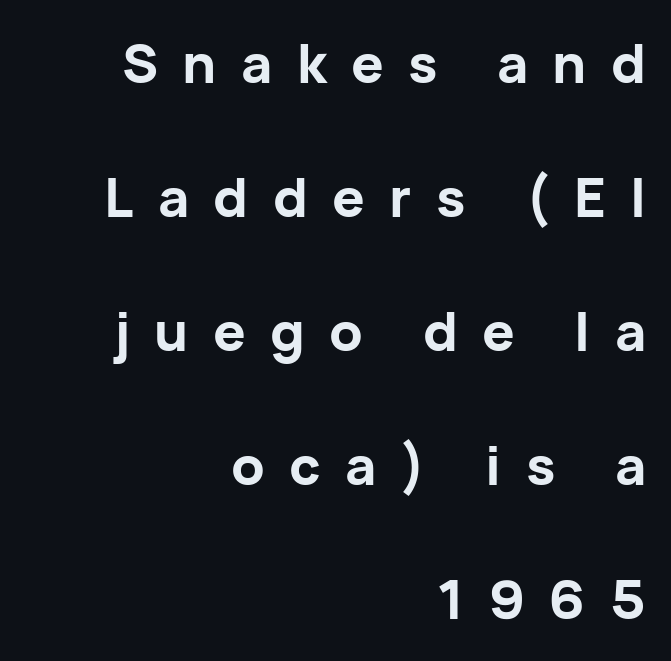
Type style note: lacks serifs. The strip under each line holds only bare page. No italicization has been applied; the sample stays upright. Loose tracking; the words dissolve into strings of separated letters.
